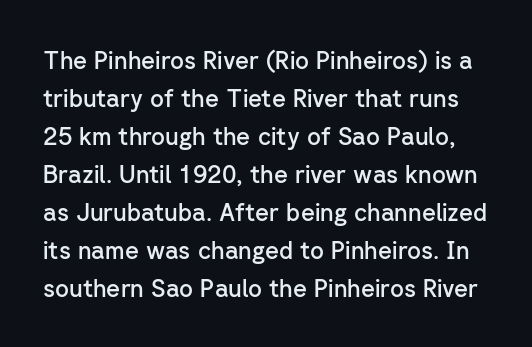
Every character sits straight up, as roman type does. Each new line begins a customary step beneath the previous one. Anything drawn beneath the words? Only blank space. Look at the tracking — it's just the regular setting, nothing added. The sample has been set in demibold, a notch under bold.
